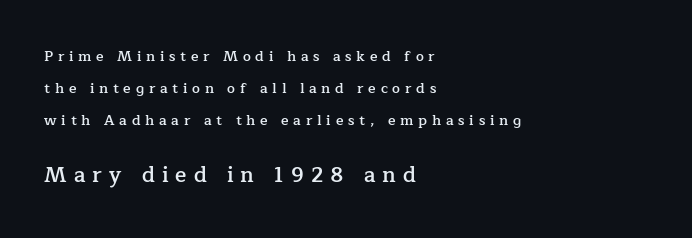
{"italic": "no", "bold": "semi", "underline": "no", "align": "left", "line_spacing": "loose", "line_spacing_ratio": 2.3, "letter_spacing": "wide", "letter_spacing_em": 0.34, "larger_block": "second", "size_ratio": 1.5, "glyph_px": 21}
